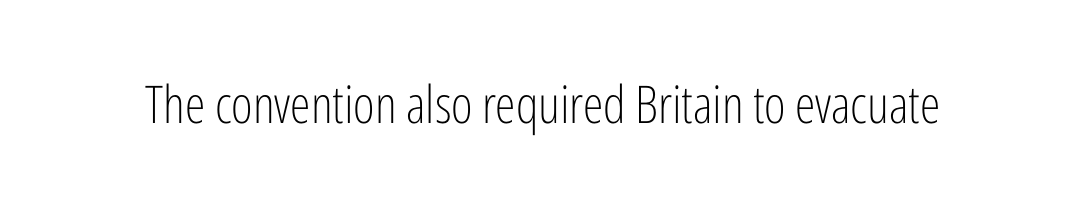
The strokes are not fattened; the text isn't bold. Letterform terminals end flat and unadorned throughout the passage. Just letters on the line, the space beneath them empty. The type sits square on the baseline with zero lean. Standard letterfit; no display-style spreading of the glyphs.
